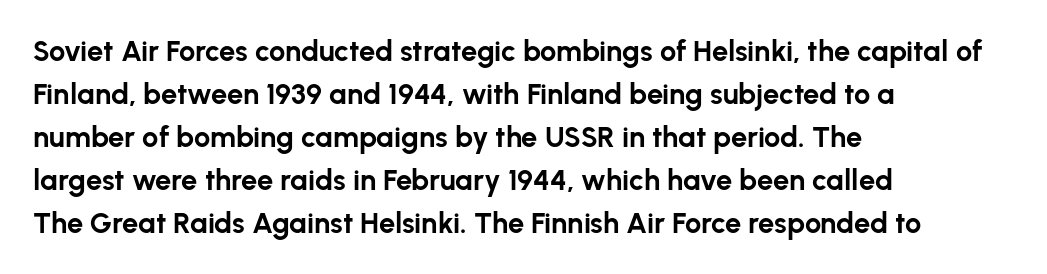
The image shows 29 px bold sans-serif type, upright; set left-aligned, normal line spacing (1.48x), normal letter spacing, not underlined; low stroke contrast and a medium x-height.
